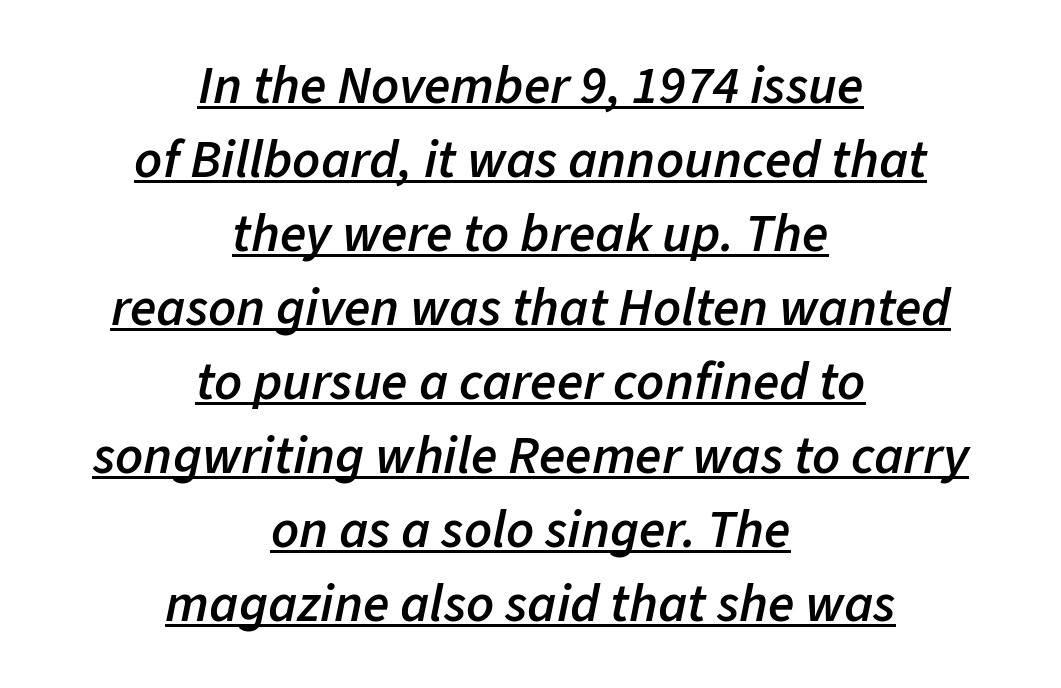
Varying glyph widths throughout — classic text-font behaviour. Standard letterfit; no display-style spreading of the glyphs. The space between consecutive lines is moderate. Stroke thickness is moderately raised; the sample reads as semibold. These lines are centered, leaving both edges ragged.
